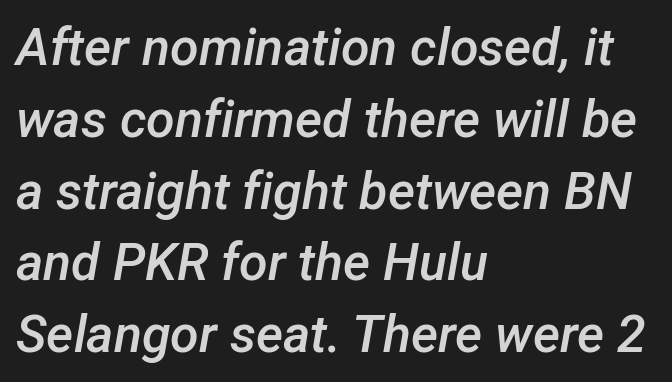
{"italic": "yes", "lean": "right", "slant_degrees": 12, "bold": "semi", "weight": "semibold", "width": "normal", "stroke_contrast": "low", "x_height": "medium", "monospaced": "no", "underline": "no", "align": "left", "line_spacing": "normal", "line_spacing_ratio": 1.38, "letter_spacing": "normal", "letter_spacing_em": 0.0, "glyph_px": 52}
